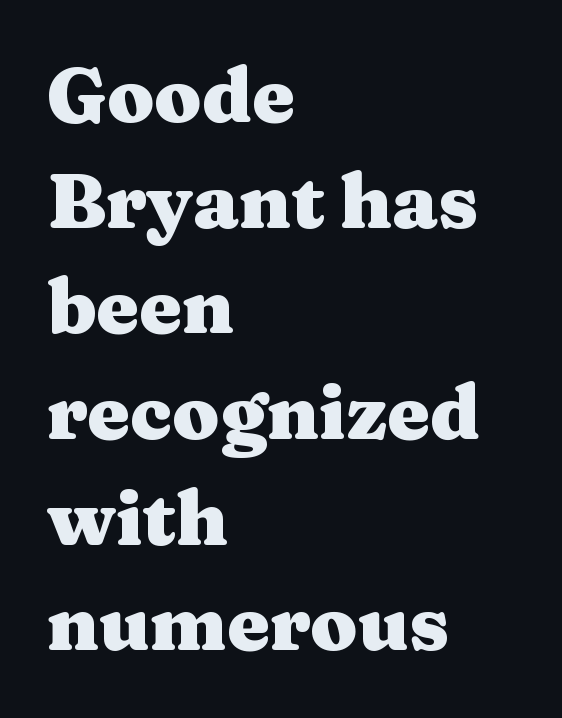
Character widths vary here, with narrow letters taking less room than wide ones. Vertical strokes here are truly vertical. Visually the block forms a straight wall on the left and a jagged coastline on the right. Typesetter's note: full bold, strokes at maximum text heaviness. You could call the tracking neutral — neither tight nor loose. Observe the serifs anchoring each vertical stroke in this sample.
